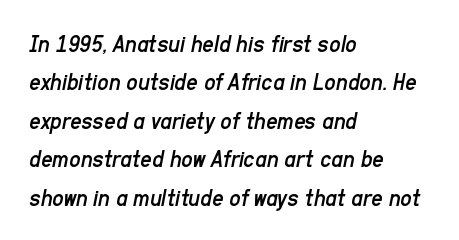
The image shows 25 px text type, italic (leaning right); set left-aligned, normal line spacing (1.54x), normal letter spacing, not underlined.
